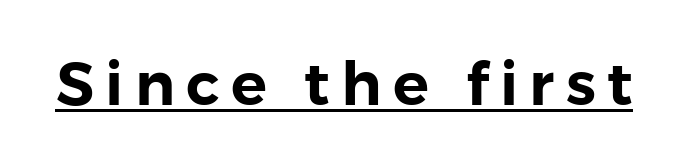
{"serif": "no", "italic": "no", "width": "normal", "x_height": "medium", "monospaced": "no", "underline": "yes", "glyph_px": 60}
